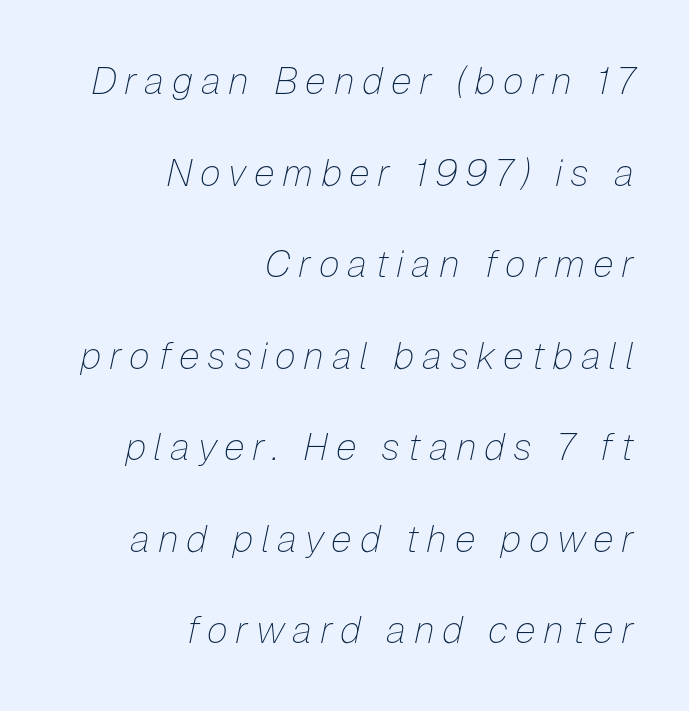
The image shows 38 px thin type, italic (leaning right); set right-aligned, loose line spacing (2.41x), unusually wide letter spacing (+0.2 em), not underlined; low stroke contrast and a medium x-height.
